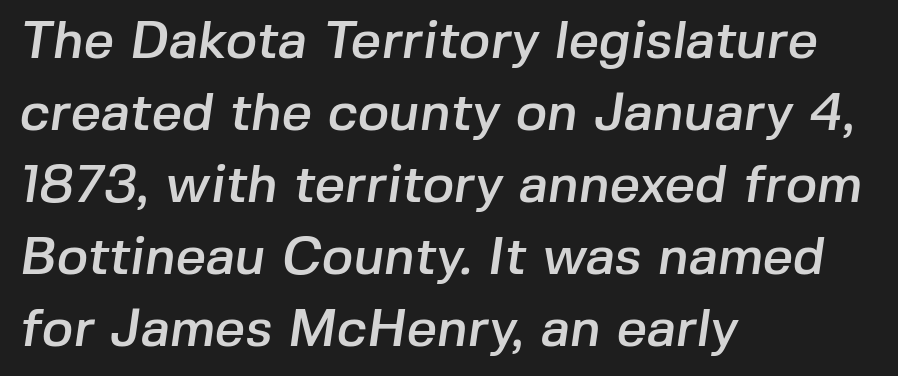
{"serif": "no", "width": "normal", "stroke_contrast": "low", "x_height": "medium", "monospaced": "no", "underline": "no", "align": "left", "line_spacing": "normal", "line_spacing_ratio": 1.36, "letter_spacing": "normal", "letter_spacing_em": 0.0, "glyph_px": 53}
